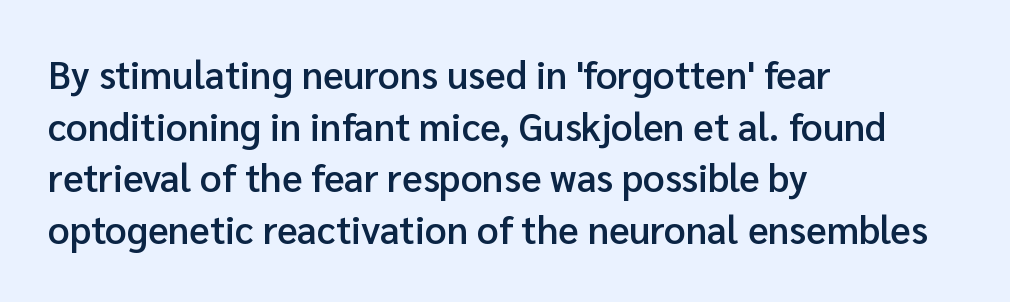
The image shows 38 px semibold sans-serif type, upright; set left-aligned, normal line spacing (1.36x), normal letter spacing, not underlined; low stroke contrast and a medium x-height.
